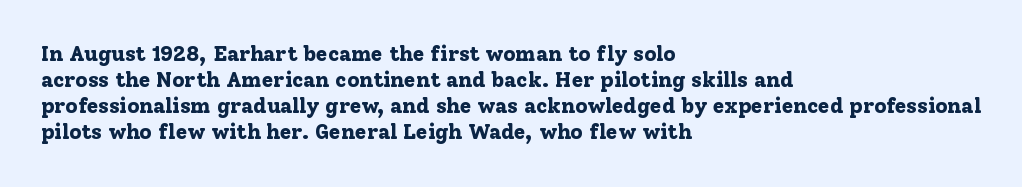
The image shows 21 px bold type, upright; set left-aligned, line spacing 1.24x, normal letter spacing, not underlined.
